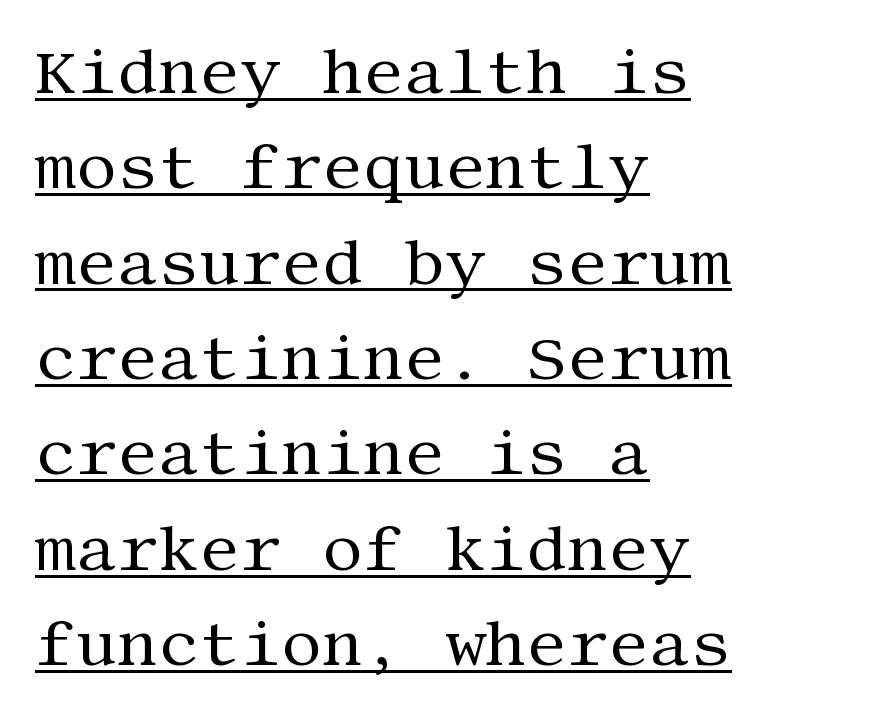
{"serif": "yes", "italic": "no", "bold": "no", "weight": "regular", "width": "normal", "stroke_contrast": "medium", "x_height": "large", "underline": "yes", "align": "left", "line_spacing": "normal", "line_spacing_ratio": 1.49, "letter_spacing": "normal", "letter_spacing_em": 0.0, "glyph_px": 64}
